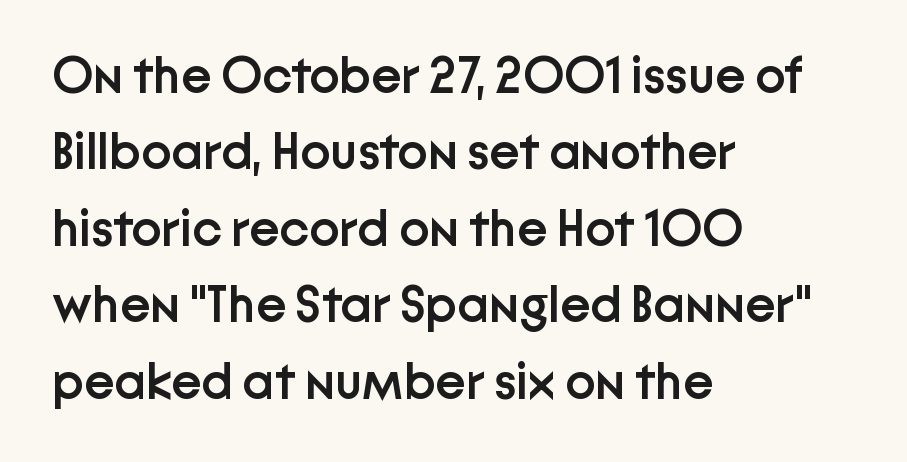
The sample has been set in demibold, a notch under bold. Spacing verdict: proportional, widths tailored to each character. In terms of letterform style, serifs are entirely absent. Rendered with straight, roman letterforms. A clean baseline with only descenders dipping below it. The rows are spaced the way most documents space them.
